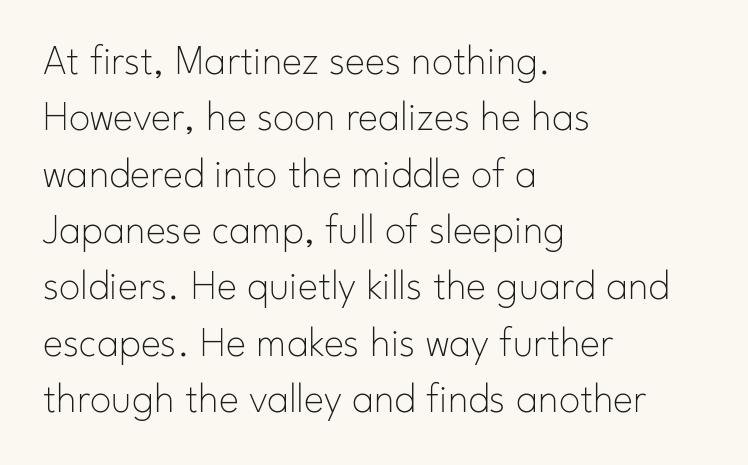
{"serif": "no", "italic": "no", "bold": "no", "weight": "thin", "width": "normal", "stroke_contrast": "low", "x_height": "small", "monospaced": "no", "underline": "no", "align": "left", "line_spacing": "normal", "line_spacing_ratio": 1.31, "letter_spacing": "normal", "letter_spacing_em": 0.0, "glyph_px": 43}
